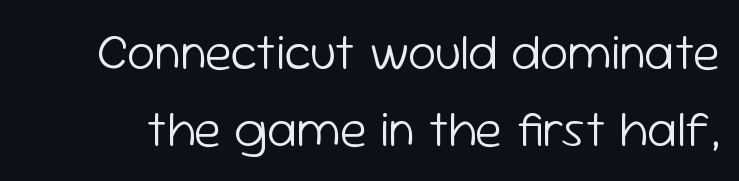
The image shows 50 px light sans-serif type, upright; set normal line spacing (1.55x), normal letter spacing, not underlined; low stroke contrast and a medium x-height.
